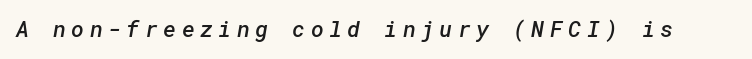
Q: Is the text bold? A: Semi-bold.
Q: Is the text underlined? A: No.
Q: Is the spacing between letters normal or unusually wide? A: Unusually wide.
